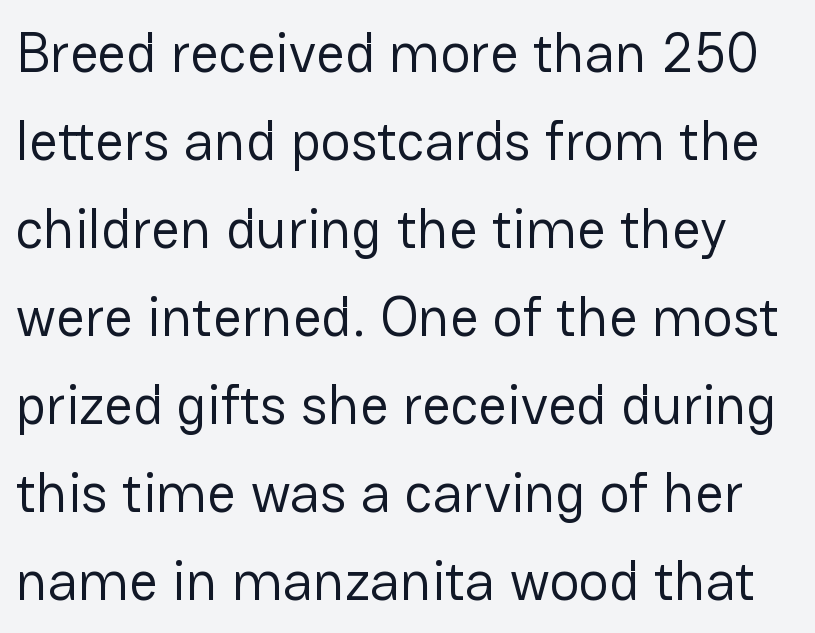
Q: Is the text bold? A: No.
Q: Is the text italic (slanted)? A: No, it is upright.
Q: Is the typeface a serif or a sans-serif typeface? A: Sans-serif.
Q: Is the text underlined? A: No.
Q: Is the spacing between letters normal or unusually wide? A: Normal.
Q: Is the spacing between lines tight, normal or loose? A: Normal.
Q: Width (condensed, normal, or wide)? A: Normal.
Q: Stroke contrast? A: Low.
Q: x-height? A: Medium.
Q: Monospaced? A: No.
